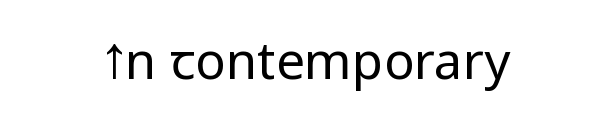
Q: Is the text bold? A: No.
Q: Is the text italic (slanted)? A: No, it is upright.
Q: Is the typeface a serif or a sans-serif typeface? A: Sans-serif.
Q: Is the text underlined? A: No.
Q: How is the paragraph aligned? A: Centered.
Q: Is the spacing between letters normal or unusually wide? A: Normal.
Q: Width (condensed, normal, or wide)? A: Normal.
Q: Stroke contrast? A: Low.
Q: x-height? A: Medium.
Q: Monospaced? A: No.
